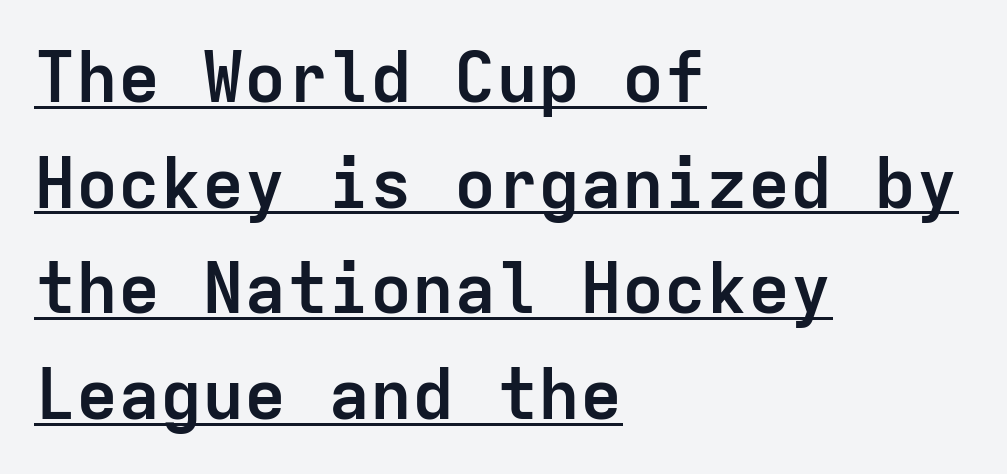
{"serif": "no", "italic": "no", "bold": "yes", "weight": "semibold", "width": "normal", "stroke_contrast": "low", "x_height": "medium", "monospaced": "yes", "underline": "yes", "align": "left", "line_spacing": "normal", "line_spacing_ratio": 1.51, "letter_spacing": "normal", "letter_spacing_em": 0.0, "glyph_px": 70}
